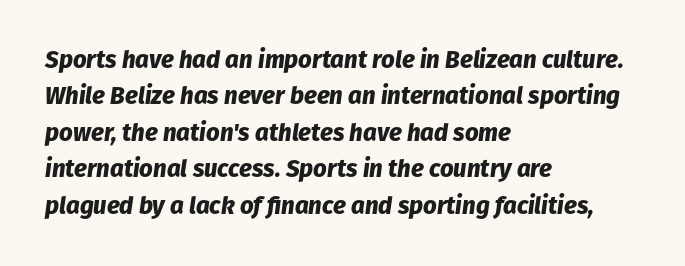
Between one letter and the next there's only the usual sliver of space. Quick note: underline off. In terms of weight, the rendering is a true, heavy bold. Short and long lines alike share a common starting point at left. If you measured baseline to baseline, you'd find a middling distance.
